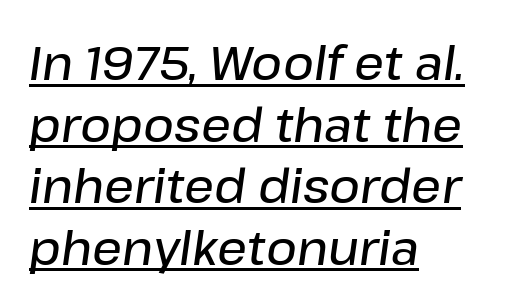
The passage shown stacks its lines at a standard gap. Proportional: the letters do not fall into vertical columns. Layout note: lines flush left. What stands out about the letter spacing? Nothing — it is the standard amount. These lines carry some extra weight — a demibold, not a full bold. The passage shown is underscored from start to finish.
